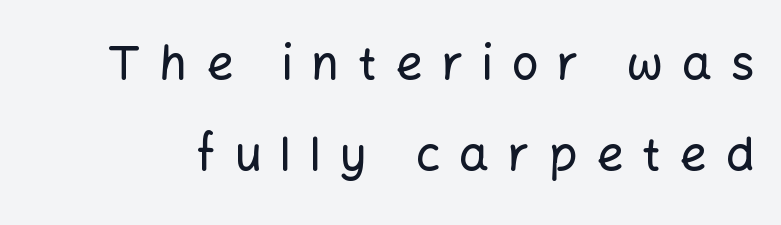
Q: Is the text italic (slanted)? A: No, it is upright.
Q: Is the typeface a serif or a sans-serif typeface? A: Sans-serif.
Q: Is the text underlined? A: No.
Q: Is the spacing between letters normal or unusually wide? A: Unusually wide.
Q: Is the spacing between lines tight, normal or loose? A: Loose.
Q: Width (condensed, normal, or wide)? A: Normal.
Q: Stroke contrast? A: Low.
Q: x-height? A: Medium.
Q: Monospaced? A: No.
